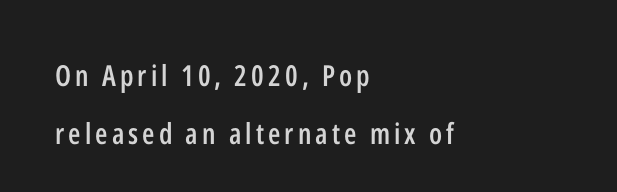
{"serif": "no", "italic": "no", "bold": "semi", "weight": "semibold", "width": "condensed", "stroke_contrast": "low", "x_height": "medium", "monospaced": "no", "underline": "no", "align": "left", "line_spacing": "loose", "line_spacing_ratio": 2.01, "glyph_px": 29}
